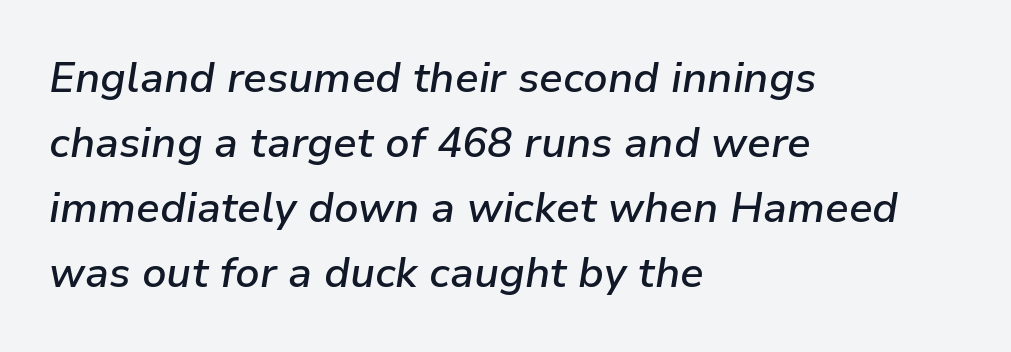
The axis of the letterforms is tilted away from vertical. Honestly, the letter spacing is just normal — you wouldn't notice it. Rule under the text: the space is simply empty. Looks like regular typesetting: each glyph gets only the width it needs.
